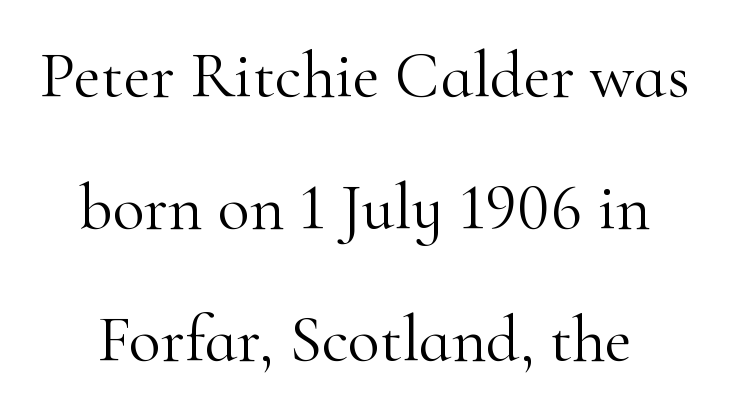
The image shows 66 px light serif type, upright; set loose line spacing (2.0x), normal letter spacing, not underlined; high stroke contrast and a small x-height.
